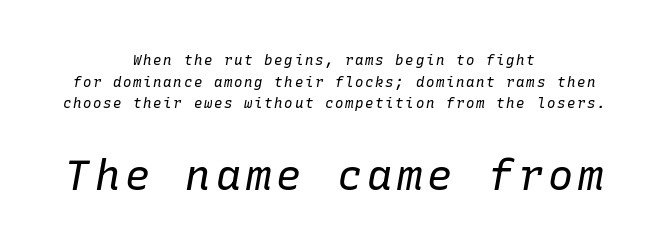
The image shows 42 px regular-weight type, italic (leaning right), monospaced; set centered, normal line spacing (1.55x), not underlined; the second (bottom) block is 3.0x larger; low stroke contrast and a medium x-height.
